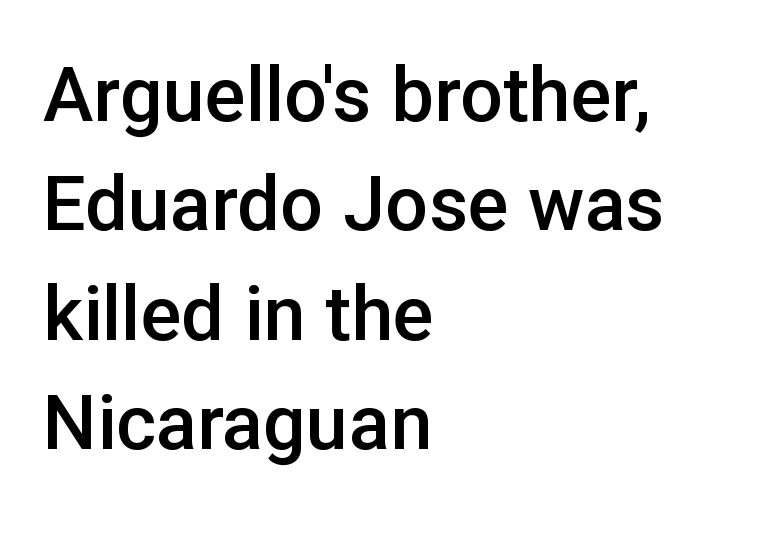
{"serif": "no", "italic": "no", "bold": "semi", "weight": "semibold", "width": "normal", "stroke_contrast": "low", "x_height": "medium", "monospaced": "no", "underline": "no", "align": "left", "line_spacing": "normal", "line_spacing_ratio": 1.44, "letter_spacing": "normal", "letter_spacing_em": 0.0, "glyph_px": 76}
